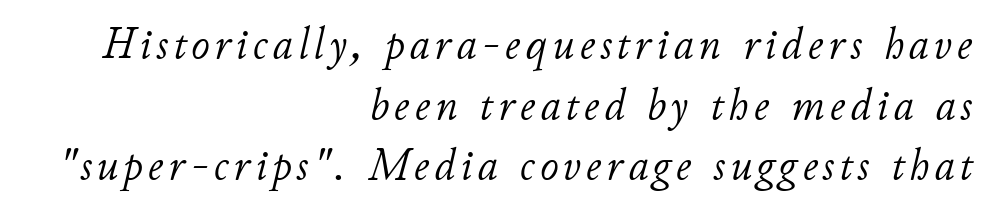
Q: Is the text bold? A: No.
Q: Is the text italic (slanted)? A: Yes, it leans right by about 11 degrees.
Q: Is the text underlined? A: No.
Q: How is the paragraph aligned? A: Right-aligned.
Q: Is the spacing between lines tight, normal or loose? A: Normal.
Q: Width (condensed, normal, or wide)? A: Normal.
Q: Stroke contrast? A: Low.
Q: x-height? A: Small.
Q: Monospaced? A: No.
